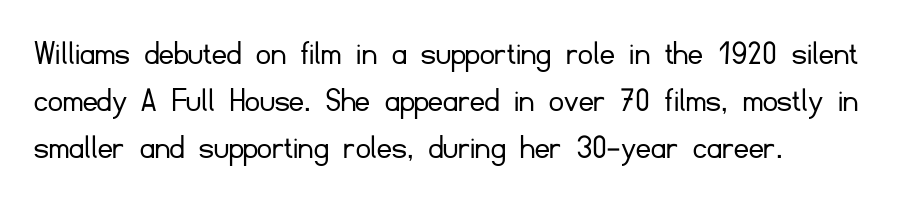
The letterforms sit shoulder to shoulder at normal distance. The characters display no serif detailing; their extremities are plain. Summary of vertical rhythm: regular, with standard interline spacing. This reads as an unemphasized weight, regular at the heaviest.
